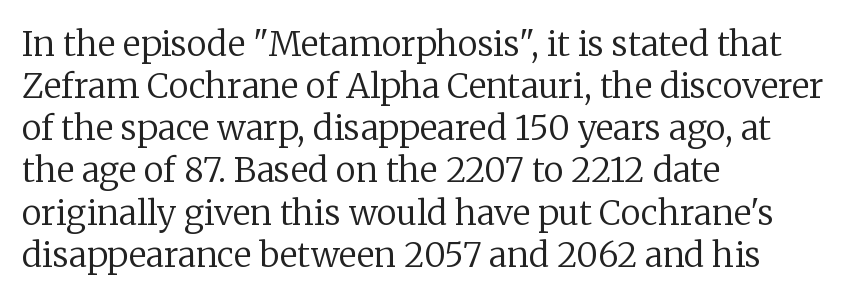
Stroke thickness stays within the range of a standard reading face or lighter. Is there any slant? The stems are plumb. This sample has the flowing, uneven cadence of proportional lettering. Unmarked baselines from the first word to the last. The lines are quadded left. Students, note that the glyphs here touch the page at normal intervals.
